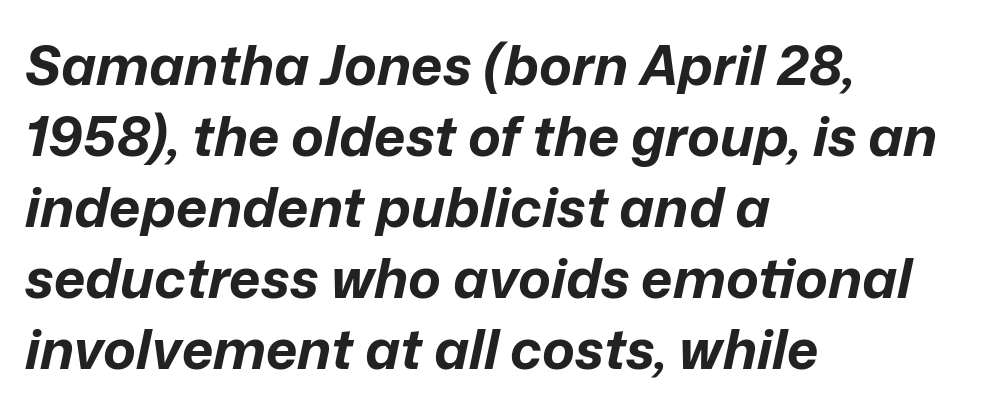
Q: Is the text bold? A: Yes.
Q: Is the text italic (slanted)? A: Yes, it leans right by about 12 degrees.
Q: Is the text underlined? A: No.
Q: How is the paragraph aligned? A: Left-aligned.
Q: Is the spacing between letters normal or unusually wide? A: Normal.
Q: Is the spacing between lines tight, normal or loose? A: Normal.
Q: Width (condensed, normal, or wide)? A: Normal.
Q: Stroke contrast? A: Low.
Q: x-height? A: Medium.
Q: Monospaced? A: No.
